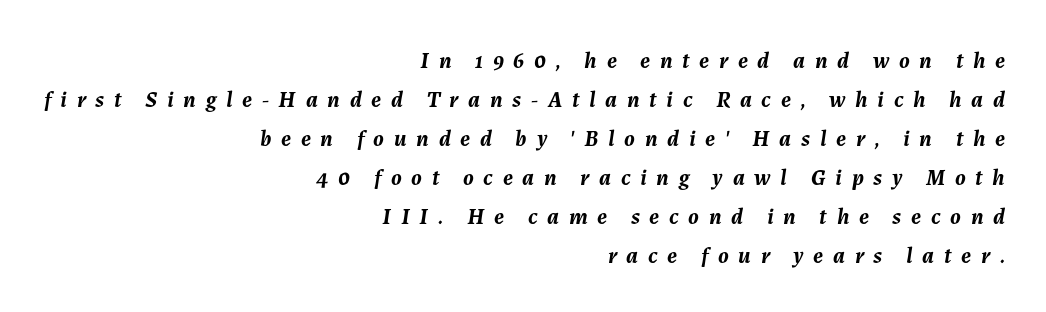
The image shows 23 px bold type, italic (leaning right); set right-aligned, normal line spacing (1.7x), unusually wide letter spacing (+0.42 em), not underlined.
